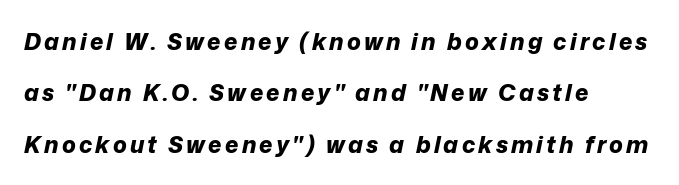
Where is the straight margin? On the left. If you drew a line through each stem, it would be angled. Bare-footed words on every line. Whoever set this chose breathing room over compactness in the vertical rhythm. Caption: bold face, heavy strokes.
